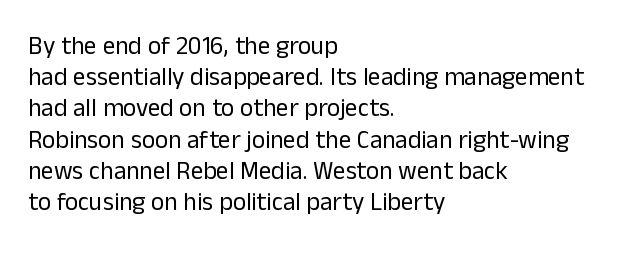
{"italic": "no", "bold": "no", "underline": "no", "align": "left", "line_spacing": "normal", "line_spacing_ratio": 1.25, "letter_spacing": "normal", "letter_spacing_em": 0.0, "glyph_px": 25}
